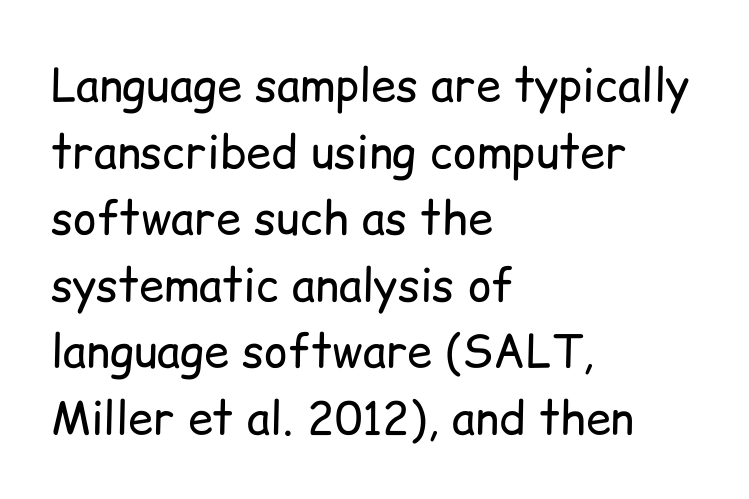
Q: Is the text bold? A: No.
Q: Is the text italic (slanted)? A: No, it is upright.
Q: Is the typeface a serif or a sans-serif typeface? A: Sans-serif.
Q: Is the text underlined? A: No.
Q: How is the paragraph aligned? A: Left-aligned.
Q: Is the spacing between letters normal or unusually wide? A: Normal.
Q: Is the spacing between lines tight, normal or loose? A: Normal.
Q: Width (condensed, normal, or wide)? A: Normal.
Q: Stroke contrast? A: Low.
Q: x-height? A: Medium.
Q: Monospaced? A: No.
